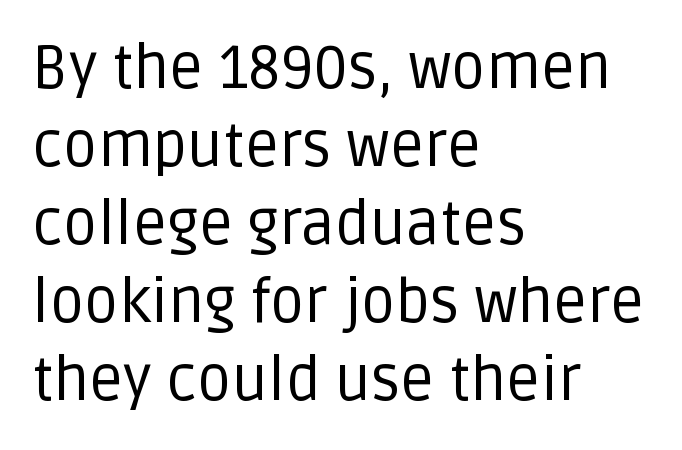
{"serif": "no", "italic": "no", "bold": "no", "weight": "regular", "width": "normal", "stroke_contrast": "low", "x_height": "large", "monospaced": "no", "underline": "no", "align": "left", "line_spacing": "normal", "line_spacing_ratio": 1.3, "letter_spacing": "normal", "letter_spacing_em": 0.0, "glyph_px": 60}
